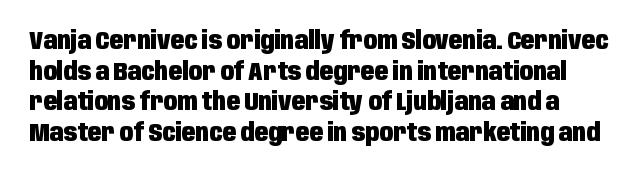
Q: Is the text bold? A: Yes.
Q: Is the text italic (slanted)? A: No, it is upright.
Q: Is the text underlined? A: No.
Q: Is the spacing between letters normal or unusually wide? A: Normal.
